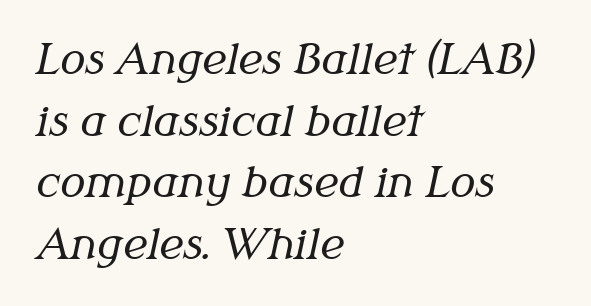
The image shows 42 px regular-weight serif type, italic (leaning right); set left-aligned, normal line spacing (1.47x), normal letter spacing, not underlined; medium stroke contrast and a medium x-height.
